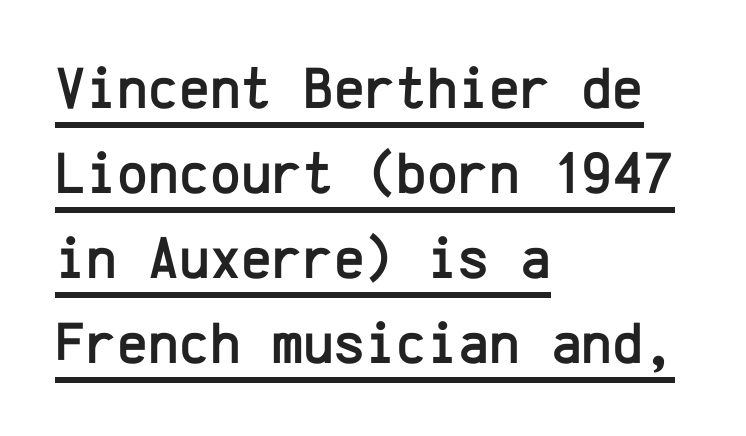
{"serif": "no", "italic": "no", "width": "normal", "stroke_contrast": "low", "x_height": "medium", "monospaced": "yes", "underline": "yes", "align": "left", "line_spacing": "normal", "line_spacing_ratio": 1.44, "letter_spacing": "normal", "letter_spacing_em": 0.0, "glyph_px": 59}
